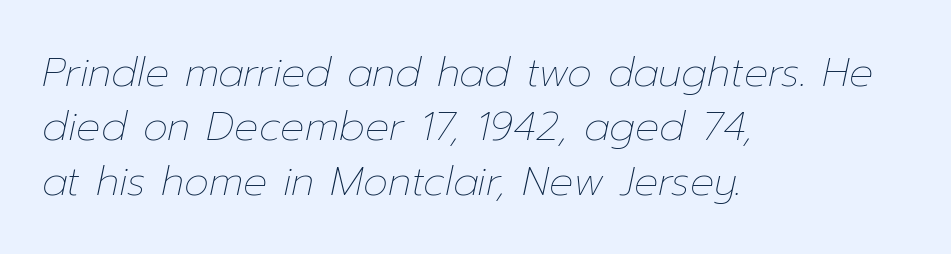
Q: Is the text bold? A: No.
Q: Is the text italic (slanted)? A: Yes, it leans right by about 12 degrees.
Q: Is the text underlined? A: No.
Q: How is the paragraph aligned? A: Left-aligned.
Q: Is the spacing between letters normal or unusually wide? A: Normal.
Q: Is the spacing between lines tight, normal or loose? A: Normal.
Q: Width (condensed, normal, or wide)? A: Normal.
Q: Stroke contrast? A: Low.
Q: x-height? A: Medium.
Q: Monospaced? A: No.
